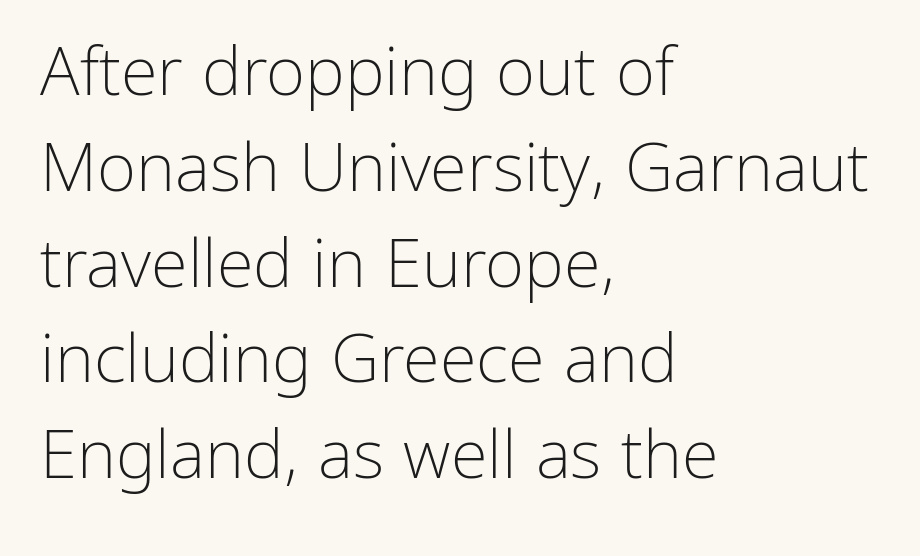
The rendering uses natural spacing where letterforms have individual widths. The space beneath each line is pristine and unruled. Designer's note — italics off, roman on. What kind of face is this? One without serifs — a sans. What's the leading like? Ordinary, nothing unusual. The strokes are not fattened; the text isn't bold.
